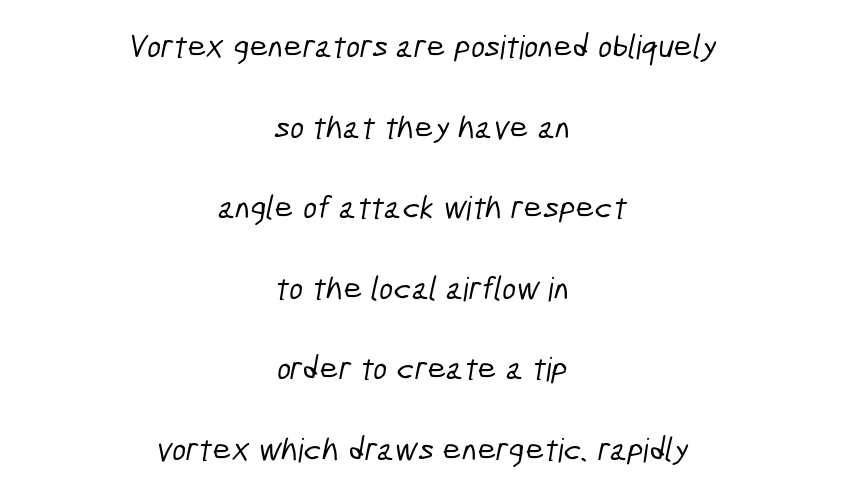
The image shows 33 px condensed sans-serif type; set centered, loose line spacing (2.44x), normal letter spacing, not underlined; low stroke contrast and a medium x-height.
